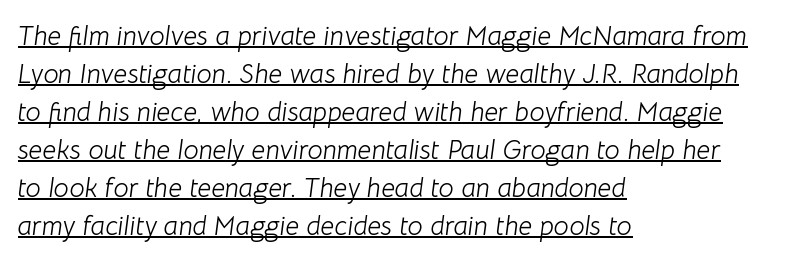
Q: Is the text bold? A: No.
Q: Is the text italic (slanted)? A: Yes, it leans right by about 8 degrees.
Q: Is the text underlined? A: Yes.
Q: How is the paragraph aligned? A: Left-aligned.
Q: Is the spacing between letters normal or unusually wide? A: Normal.
Q: Is the spacing between lines tight, normal or loose? A: Normal.
